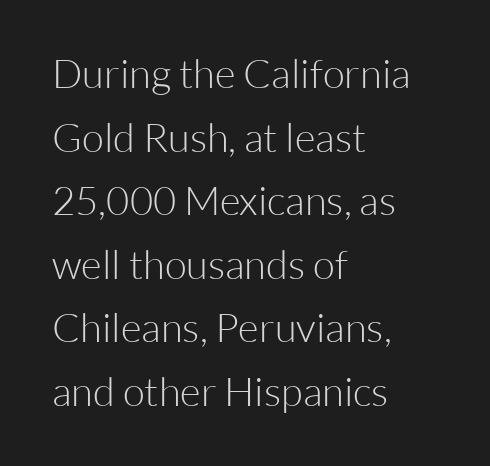
Q: Is the text bold? A: No.
Q: Is the text italic (slanted)? A: No, it is upright.
Q: Is the typeface a serif or a sans-serif typeface? A: Sans-serif.
Q: Is the text underlined? A: No.
Q: How is the paragraph aligned? A: Left-aligned.
Q: Is the spacing between letters normal or unusually wide? A: Normal.
Q: Is the spacing between lines tight, normal or loose? A: Normal.
Q: Width (condensed, normal, or wide)? A: Normal.
Q: Stroke contrast? A: Low.
Q: x-height? A: Medium.
Q: Monospaced? A: No.
